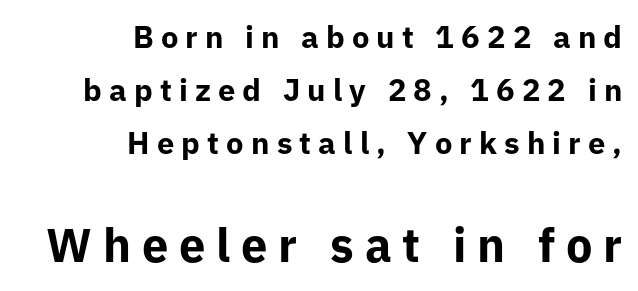
The letters carry no serifs — their stems end cleanly without finishing strokes. This rendering features lettering with no underline. Bigger letters appear in the bottom chunk; the top chunk is reduced. The text block is weighted toward the right margin, trailing off unevenly leftward. In terms of letterspacing, this is a distinctly airy, spread setting. Proportional: the letters do not fall into vertical columns.
